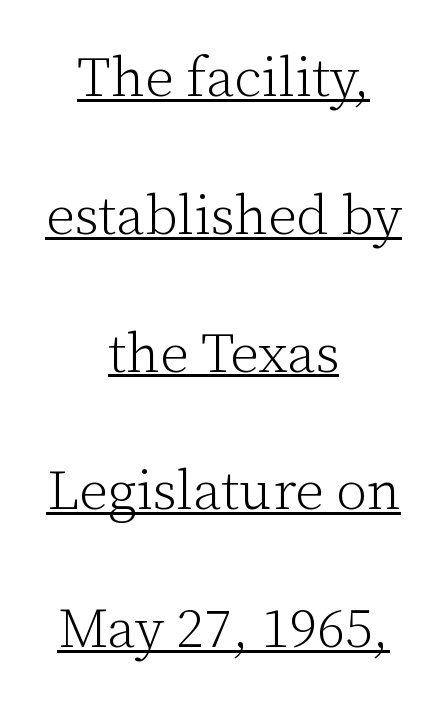
Nothing unusual about the tracking: characters are spaced as the font intends. Students, observe: this is what heavily led, spacious text looks like. Is this a fixed-width face? No — the glyphs have proportional, varying widths. Each stroke keeps to a modest, everyday thickness or less.
